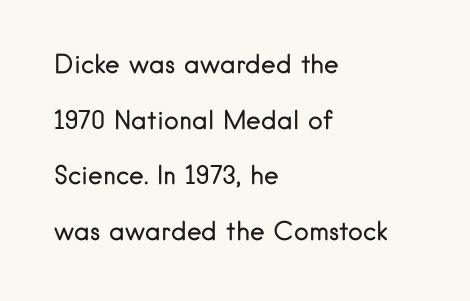
Q: Is the text bold? A: No.
Q: Is the text italic (slanted)? A: No, it is upright.
Q: Is the text underlined? A: No.
Q: How is the paragraph aligned? A: Left-aligned.
Q: Is the spacing between letters normal or unusually wide? A: Normal.
Q: Is the spacing between lines tight, normal or loose? A: Loose.
